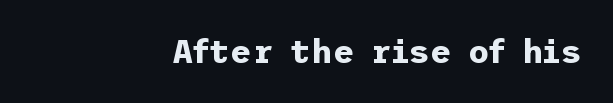
{"serif": "no", "italic": "no", "bold": "yes", "weight": "bold", "width": "normal", "stroke_contrast": "low", "x_height": "medium", "underline": "no", "align": "right", "letter_spacing": "normal", "letter_spacing_em": 0.0, "glyph_px": 33}
